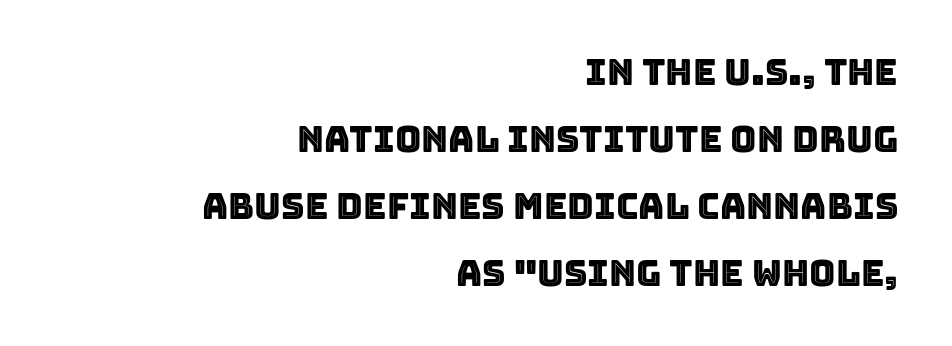
{"italic": "no", "width": "normal", "x_height": "large", "monospaced": "no", "underline": "no", "align": "right", "line_spacing_ratio": 1.86, "letter_spacing": "normal", "letter_spacing_em": 0.0, "glyph_px": 36}
